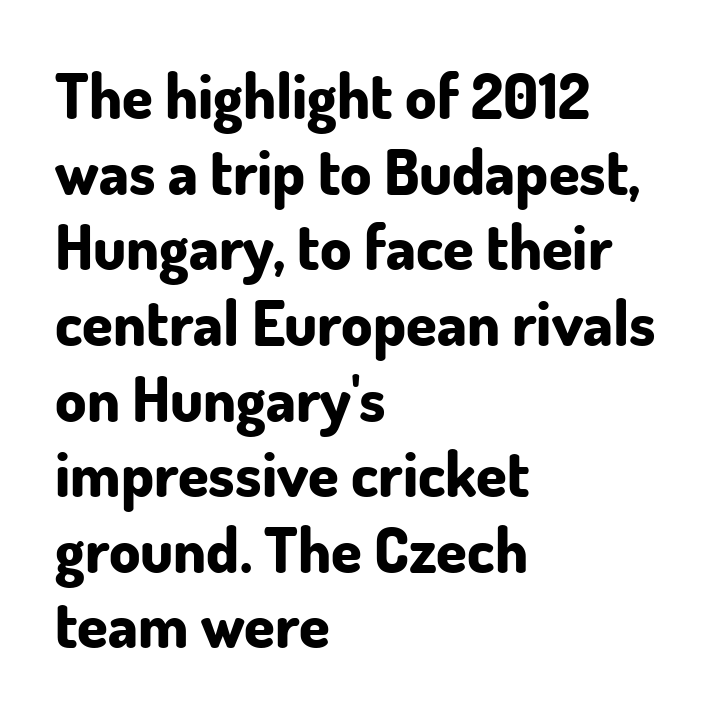
The image shows 62 px bold sans-serif type, upright; set left-aligned, line spacing 1.22x, normal letter spacing, not underlined; low stroke contrast and a small x-height.
